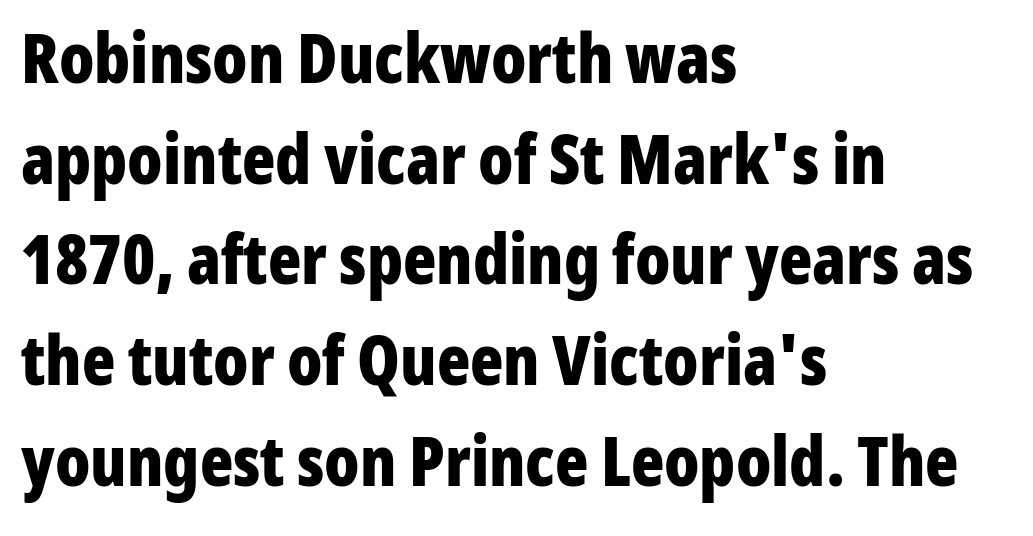
The letters carry no serifs — their stems end cleanly without finishing strokes. Vertical strokes here are truly vertical. Only glyphs here, with clear space below each row. Is this a fixed-width face? No — the glyphs have proportional, varying widths. The letters are bold, with thick, heavy strokes.
